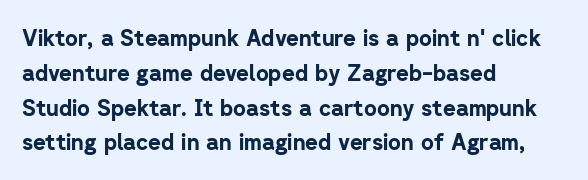
Q: Is the text bold? A: Yes.
Q: Is the text italic (slanted)? A: No, it is upright.
Q: Is the text underlined? A: No.
Q: How is the paragraph aligned? A: Left-aligned.
Q: Is the spacing between letters normal or unusually wide? A: Normal.
Q: Is the spacing between lines tight, normal or loose? A: Normal.
